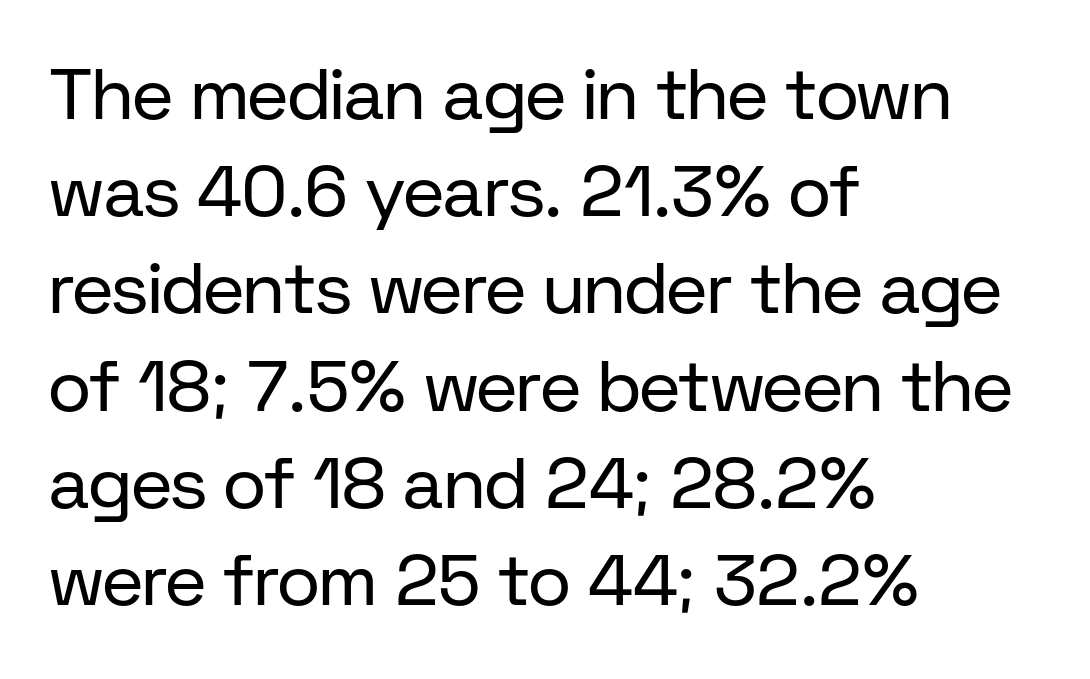
Q: Is the text bold? A: No.
Q: Is the text italic (slanted)? A: No, it is upright.
Q: Is the typeface a serif or a sans-serif typeface? A: Sans-serif.
Q: Is the text underlined? A: No.
Q: How is the paragraph aligned? A: Left-aligned.
Q: Is the spacing between letters normal or unusually wide? A: Normal.
Q: Is the spacing between lines tight, normal or loose? A: Normal.
Q: Width (condensed, normal, or wide)? A: Normal.
Q: Stroke contrast? A: Low.
Q: x-height? A: Medium.
Q: Monospaced? A: No.
